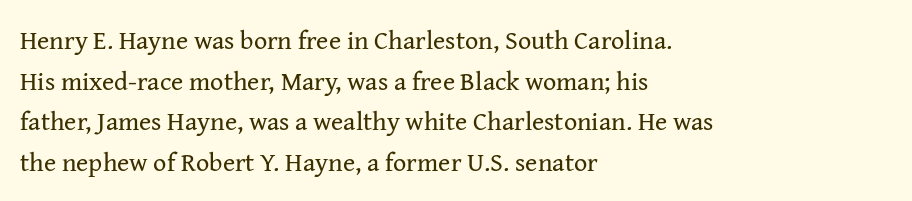
Q: Is the text bold? A: No.
Q: Is the text italic (slanted)? A: No, it is upright.
Q: Is the text underlined? A: No.
Q: How is the paragraph aligned? A: Left-aligned.
Q: Is the spacing between letters normal or unusually wide? A: Normal.
Q: Is the spacing between lines tight, normal or loose? A: Normal.
